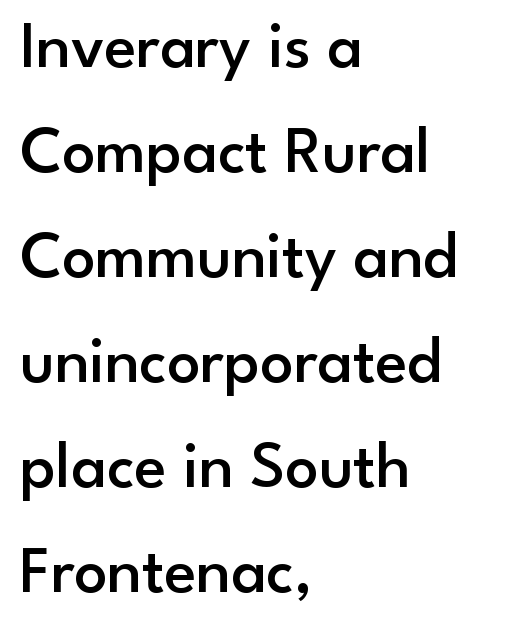
The image shows 66 px semibold sans-serif type, upright; set left-aligned, normal line spacing (1.59x), normal letter spacing, not underlined; low stroke contrast and a small x-height.
